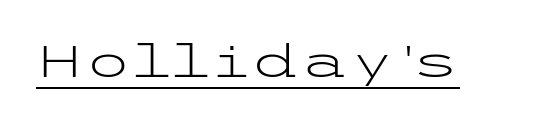
{"serif": "no", "italic": "no", "bold": "no", "weight": "light", "width": "wide", "stroke_contrast": "low", "x_height": "medium", "underline": "yes", "letter_spacing": "normal", "letter_spacing_em": 0.0, "glyph_px": 44}
